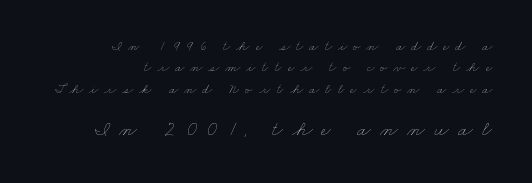
{"bold": "no", "underline": "no", "align": "right", "line_spacing": "normal", "line_spacing_ratio": 1.52, "letter_spacing": "wide", "letter_spacing_em": 0.42, "larger_block": "second", "size_ratio": 1.5, "glyph_px": 21}
